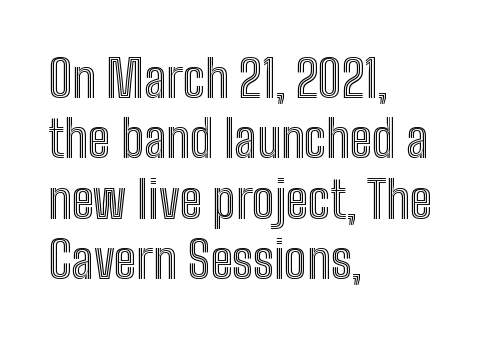
Clear beneath every line of the passage. The passage shown is typed in a proportional face where columns would drift. A typesetter would call this zero additional tracking. When letters stand straight like this, we call the style roman or upright. Does the copy run flush right? No — it runs flush left.
